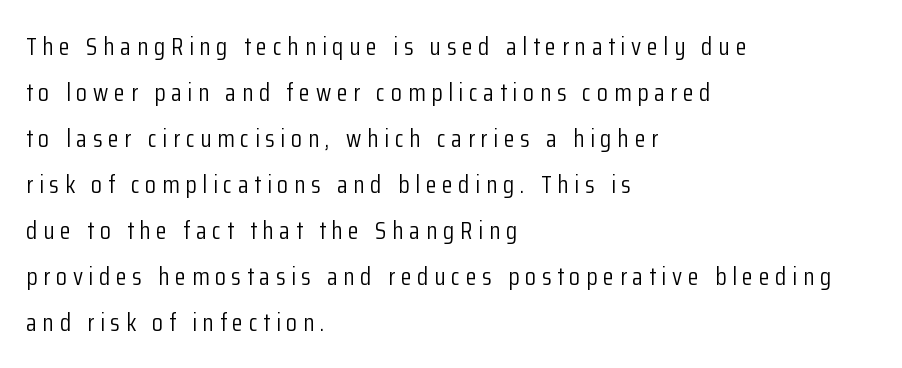
{"italic": "no", "bold": "no", "underline": "no", "align": "left", "line_spacing_ratio": 1.84, "letter_spacing": "wide", "letter_spacing_em": 0.23, "glyph_px": 25}
